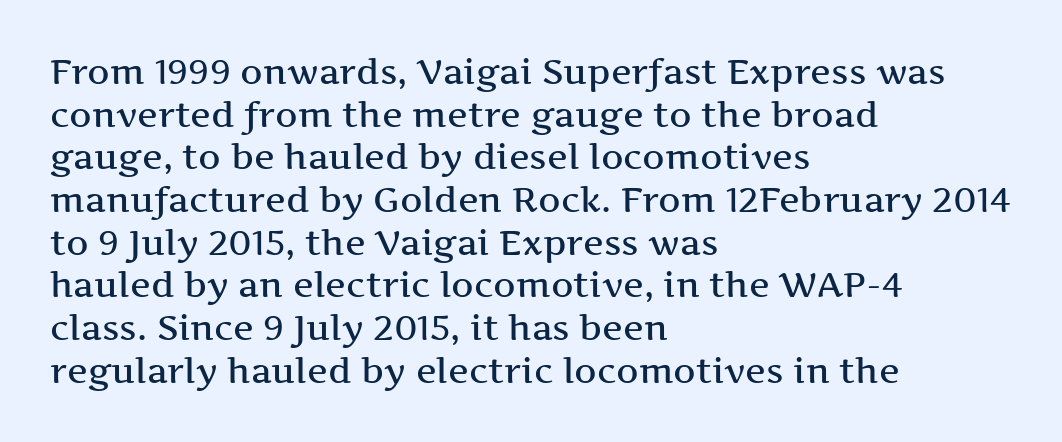
{"serif": "yes", "italic": "no", "width": "wide", "stroke_contrast": "medium", "x_height": "medium", "monospaced": "no", "underline": "no", "align": "left", "line_spacing_ratio": 1.22, "letter_spacing": "normal", "letter_spacing_em": 0.0, "glyph_px": 35}
